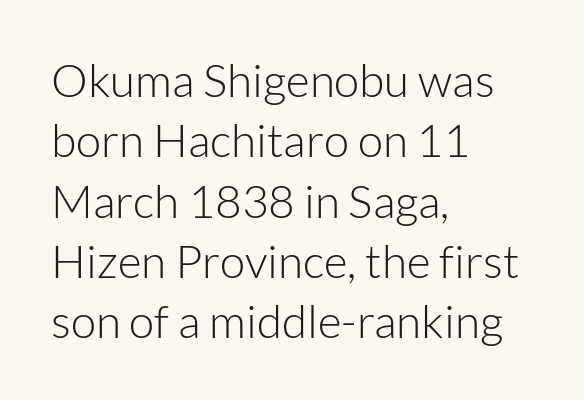
The image shows 46 px light sans-serif type, upright; set left-aligned, normal line spacing (1.31x), normal letter spacing, not underlined; low stroke contrast and a medium x-height.
